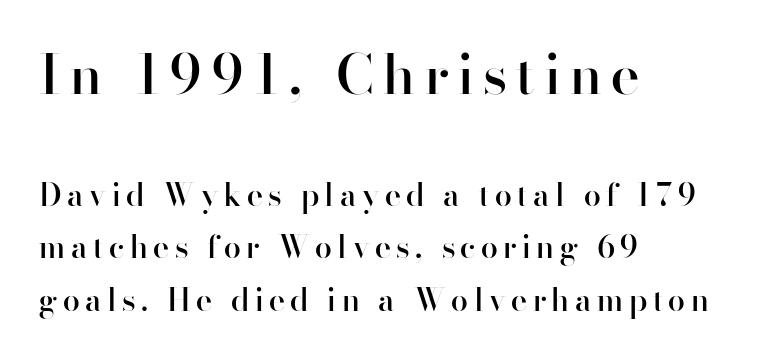
The image shows 55 px semibold sans-serif type, upright; set left-aligned, normal line spacing (1.68x), not underlined; the first (top) block is 1.77x larger; high stroke contrast and a small x-height.
